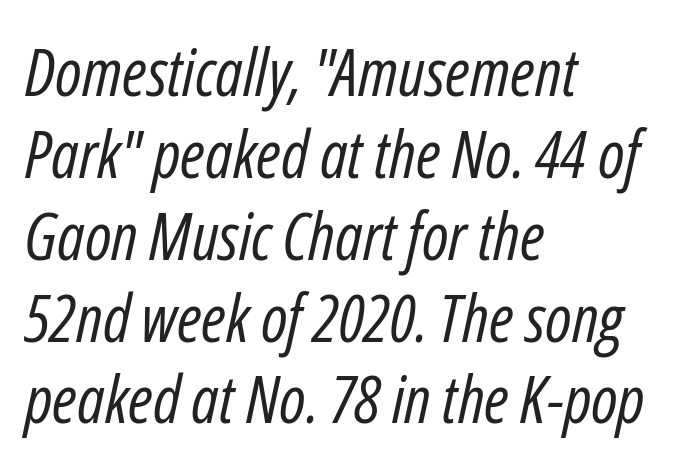
Proportional: the letters do not fall into vertical columns. Vertical stems look standard width or narrower in stroke. These lines were composed using italics. Nothing unusual about the tracking: characters are spaced as the font intends. Line starts are locked; line ends wander.
